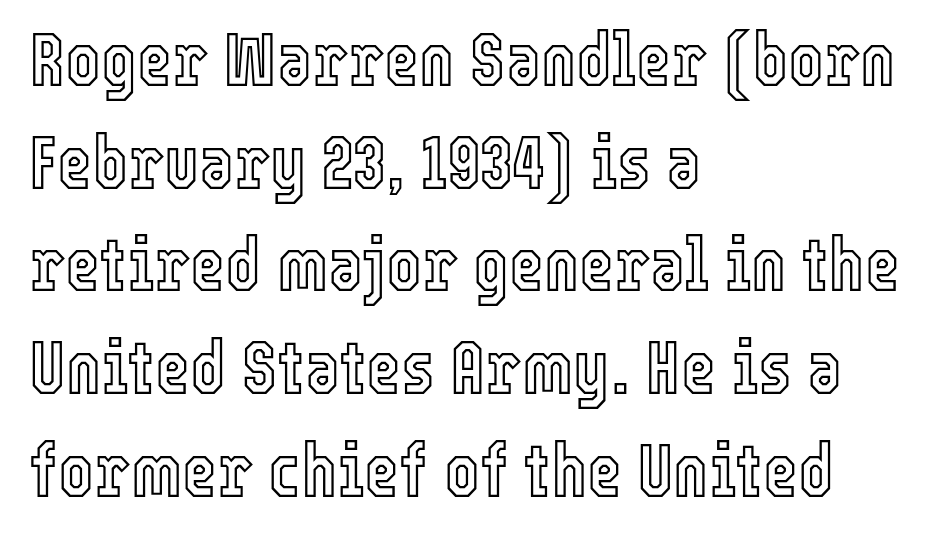
Left-aligned paragraph, ragged on the right. Letters rest on an invisible, unmarked baseline. Here the designer chose a conventional face with non-uniform glyph widths. Quick note: not italic, upright. Tracking value appears to be zero — textbook default spacing.
